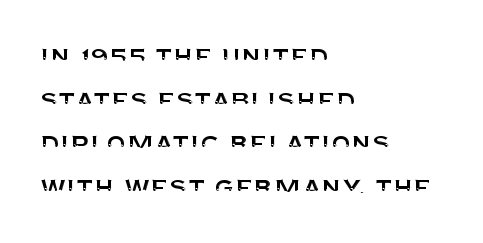
{"serif": "no", "italic": "no", "width": "normal", "stroke_contrast": "medium", "x_height": "large", "monospaced": "no", "underline": "no", "align": "left", "line_spacing": "normal", "line_spacing_ratio": 1.36, "letter_spacing": "normal", "letter_spacing_em": 0.0, "glyph_px": 32}
